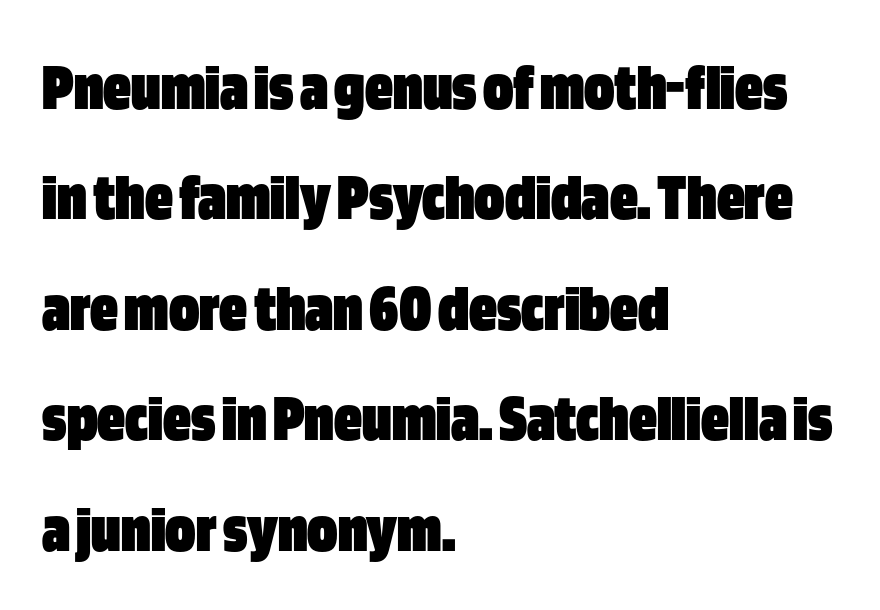
Q: Is the text bold? A: Yes.
Q: Is the text italic (slanted)? A: No, it is upright.
Q: Is the typeface a serif or a sans-serif typeface? A: Sans-serif.
Q: Is the text underlined? A: No.
Q: How is the paragraph aligned? A: Left-aligned.
Q: Is the spacing between letters normal or unusually wide? A: Normal.
Q: Is the spacing between lines tight, normal or loose? A: Normal.
Q: Width (condensed, normal, or wide)? A: Condensed.
Q: Stroke contrast? A: Low.
Q: x-height? A: Large.
Q: Monospaced? A: No.
